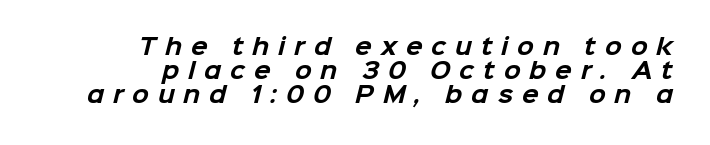
Q: Is the text bold? A: Yes.
Q: Is the text underlined? A: No.
Q: How is the paragraph aligned? A: Right-aligned.
Q: Is the spacing between letters normal or unusually wide? A: Unusually wide.
Q: Is the spacing between lines tight, normal or loose? A: Tight.
